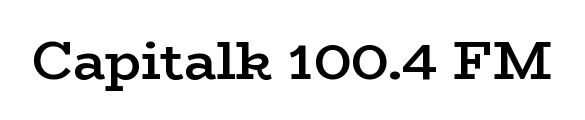
Q: Is the text bold? A: Semi-bold.
Q: Is the text italic (slanted)? A: No, it is upright.
Q: Is the typeface a serif or a sans-serif typeface? A: Serif.
Q: Is the text underlined? A: No.
Q: Is the spacing between letters normal or unusually wide? A: Normal.
Q: Width (condensed, normal, or wide)? A: Wide.
Q: Stroke contrast? A: Low.
Q: x-height? A: Medium.
Q: Monospaced? A: No.
